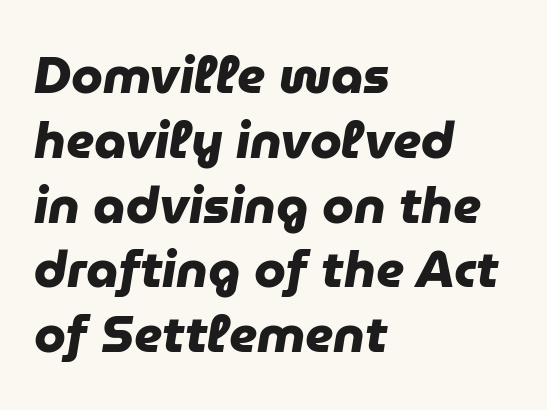
Underlining? Definitely not there. I'd describe the lettering as bold — thick and assertive. The tracking reads as untouched default to a designer's eye. Leftover space on each line is placed entirely after the last word. The letters advance in unequal steps, a hallmark of proportional type.
